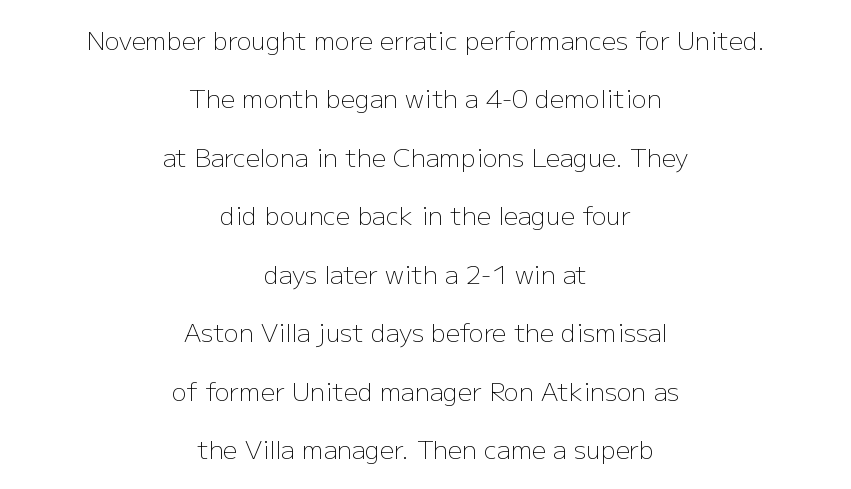
The gaps between neighbouring characters are ordinary and unremarkable. Every stem runs plumb, perpendicular to the baseline. The rag falls on both sides of this text block equally. Line spacing here is loose. The area under the type is left untouched.
